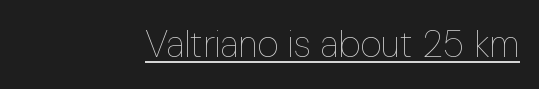
The image shows 37 px thin, condensed type, upright; set right-aligned, normal letter spacing, underlined; low stroke contrast and a medium x-height.
